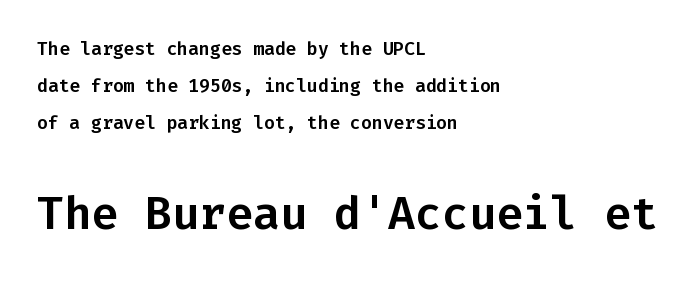
The image shows 45 px sans-serif type, upright, monospaced; set left-aligned, loose line spacing (2.06x), normal letter spacing, not underlined; the second (bottom) block is 2.5x larger; low stroke contrast and a medium x-height.
